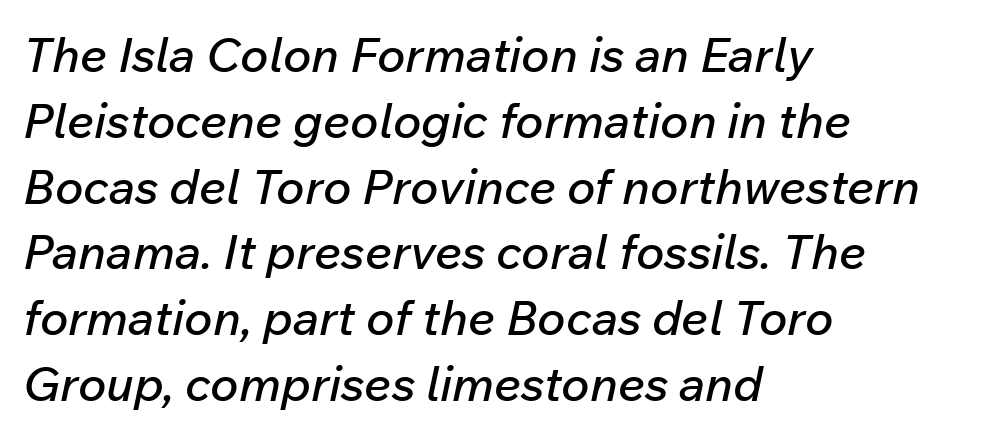
{"italic": "yes", "lean": "right", "slant_degrees": 12, "width": "normal", "stroke_contrast": "low", "x_height": "medium", "monospaced": "no", "underline": "no", "align": "left", "line_spacing": "normal", "line_spacing_ratio": 1.37, "letter_spacing": "normal", "letter_spacing_em": 0.0, "glyph_px": 48}
